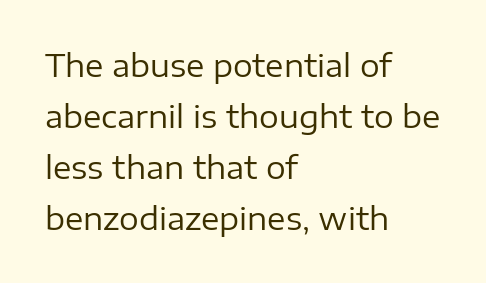
This rendering features lettering with no underline. The rendering anchors every line to the left-hand side. The face used here is proportionally spaced, like ordinary book or web type. Heaviness? Minimal to ordinary, like unemphasized prose.
